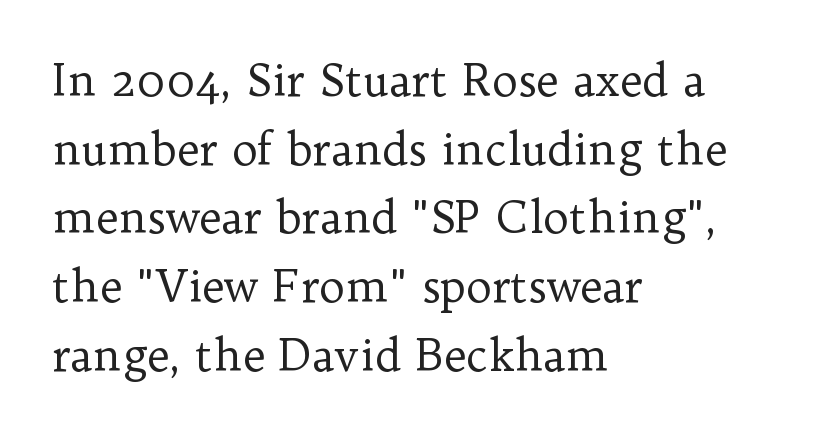
Clear beneath every line of the passage. Evenly set lines give the paragraph a standard silhouette. No chunkiness to these letters — they're not bold. The lines in this sample share a left origin and differ only in where they stop. Designer's note — italics off, roman on. The characters display serif detailing at their extremities.
